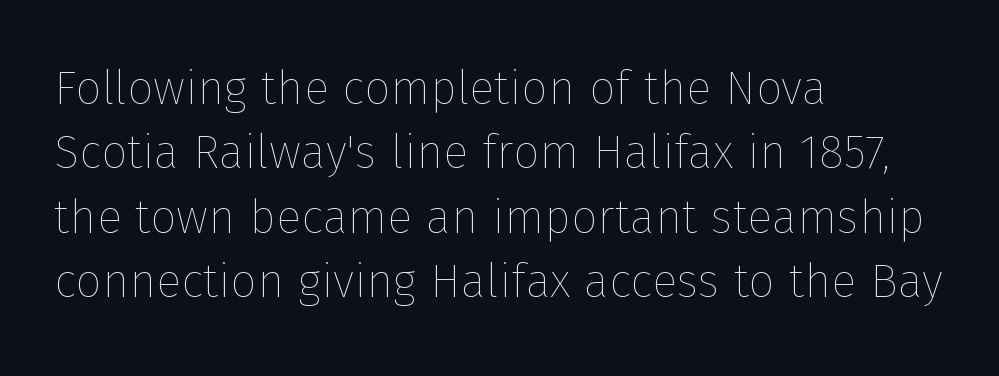
{"italic": "no", "bold": "no", "weight": "thin", "width": "normal", "stroke_contrast": "low", "x_height": "medium", "monospaced": "no", "underline": "no", "align": "left", "line_spacing": "normal", "line_spacing_ratio": 1.37, "letter_spacing": "normal", "letter_spacing_em": 0.0, "glyph_px": 47}
